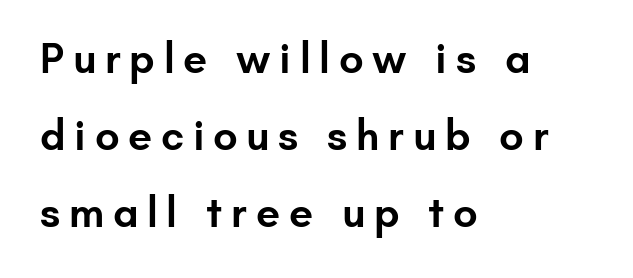
Q: Is the text bold? A: Semi-bold.
Q: Is the text italic (slanted)? A: No, it is upright.
Q: Is the typeface a serif or a sans-serif typeface? A: Sans-serif.
Q: Is the text underlined? A: No.
Q: How is the paragraph aligned? A: Left-aligned.
Q: Is the spacing between letters normal or unusually wide? A: Unusually wide.
Q: Width (condensed, normal, or wide)? A: Normal.
Q: Stroke contrast? A: Low.
Q: x-height? A: Small.
Q: Monospaced? A: No.
